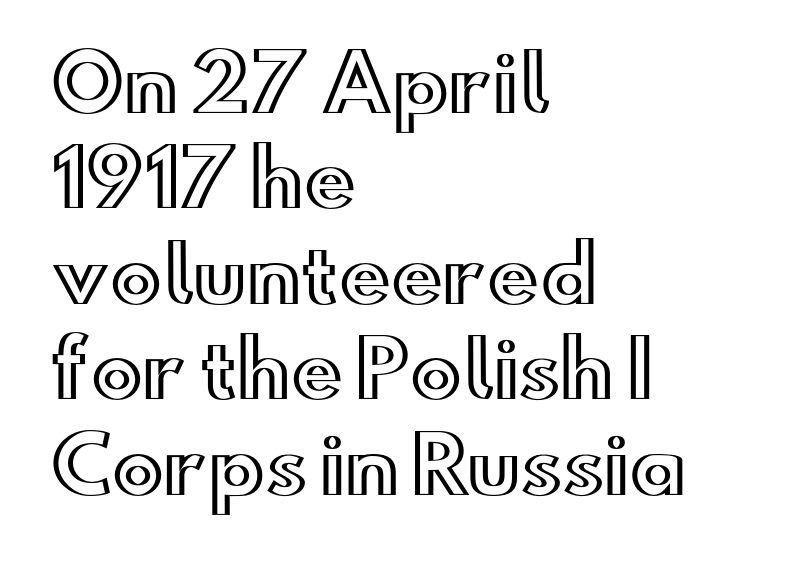
Q: Is the text italic (slanted)? A: No, it is upright.
Q: Is the text underlined? A: No.
Q: How is the paragraph aligned? A: Left-aligned.
Q: Is the spacing between letters normal or unusually wide? A: Normal.
Q: Width (condensed, normal, or wide)? A: Wide.
Q: x-height? A: Small.
Q: Monospaced? A: No.
